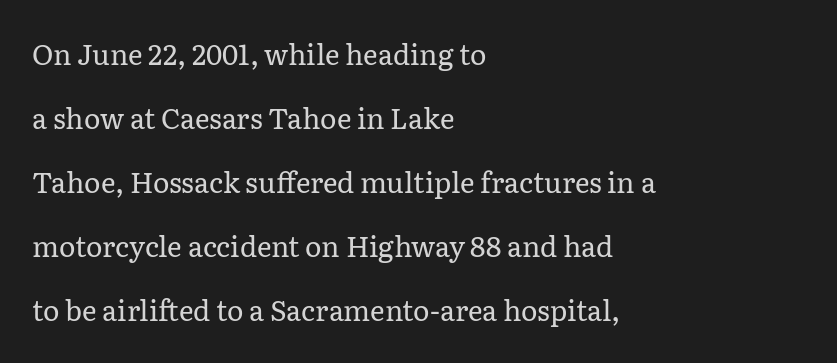
Q: Is the text bold? A: No.
Q: Is the text italic (slanted)? A: No, it is upright.
Q: Is the typeface a serif or a sans-serif typeface? A: Serif.
Q: Is the text underlined? A: No.
Q: How is the paragraph aligned? A: Left-aligned.
Q: Is the spacing between letters normal or unusually wide? A: Normal.
Q: Is the spacing between lines tight, normal or loose? A: Loose.
Q: Width (condensed, normal, or wide)? A: Normal.
Q: Stroke contrast? A: Low.
Q: x-height? A: Medium.
Q: Monospaced? A: No.
